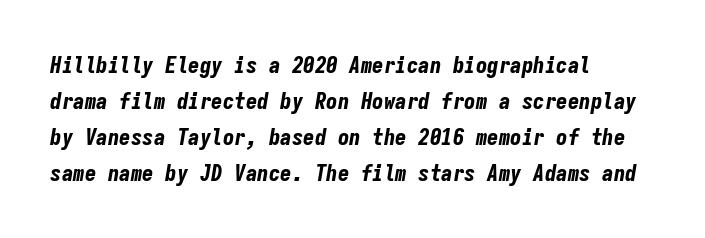
The image shows 23 px bold type, italic (leaning right); set left-aligned, normal line spacing (1.56x), normal letter spacing, not underlined.
